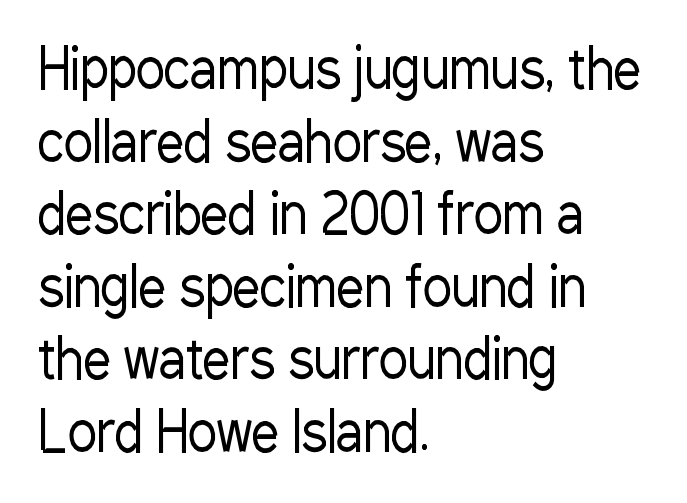
Q: Is the text bold? A: No.
Q: Is the text italic (slanted)? A: No, it is upright.
Q: Is the typeface a serif or a sans-serif typeface? A: Sans-serif.
Q: Is the text underlined? A: No.
Q: How is the paragraph aligned? A: Left-aligned.
Q: Is the spacing between letters normal or unusually wide? A: Normal.
Q: Is the spacing between lines tight, normal or loose? A: Normal.
Q: Width (condensed, normal, or wide)? A: Condensed.
Q: Stroke contrast? A: Low.
Q: x-height? A: Medium.
Q: Monospaced? A: No.
